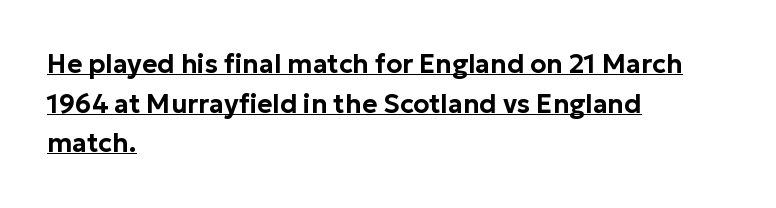
Q: Is the text italic (slanted)? A: No, it is upright.
Q: Is the text underlined? A: Yes.
Q: How is the paragraph aligned? A: Left-aligned.
Q: Is the spacing between letters normal or unusually wide? A: Normal.
Q: Is the spacing between lines tight, normal or loose? A: Normal.
